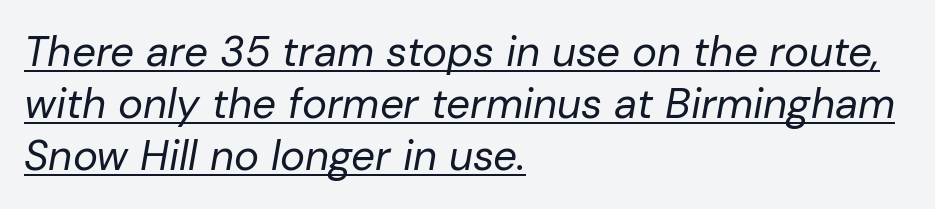
The image shows 42 px regular-weight type, italic (leaning right); set left-aligned, line spacing 1.24x, normal letter spacing, underlined; low stroke contrast and a medium x-height.
